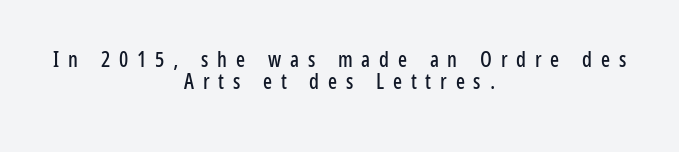
Q: Is the text italic (slanted)? A: No, it is upright.
Q: Is the text underlined? A: No.
Q: How is the paragraph aligned? A: Centered.
Q: Is the spacing between letters normal or unusually wide? A: Unusually wide.
Q: Is the spacing between lines tight, normal or loose? A: Tight.
